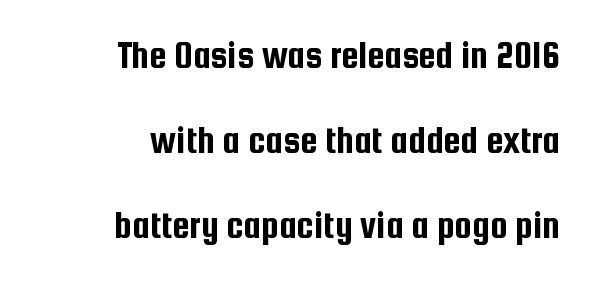
{"serif": "no", "italic": "no", "width": "condensed", "stroke_contrast": "low", "x_height": "medium", "monospaced": "no", "underline": "no", "align": "right", "line_spacing": "loose", "line_spacing_ratio": 2.18, "letter_spacing": "normal", "letter_spacing_em": 0.0, "glyph_px": 39}
